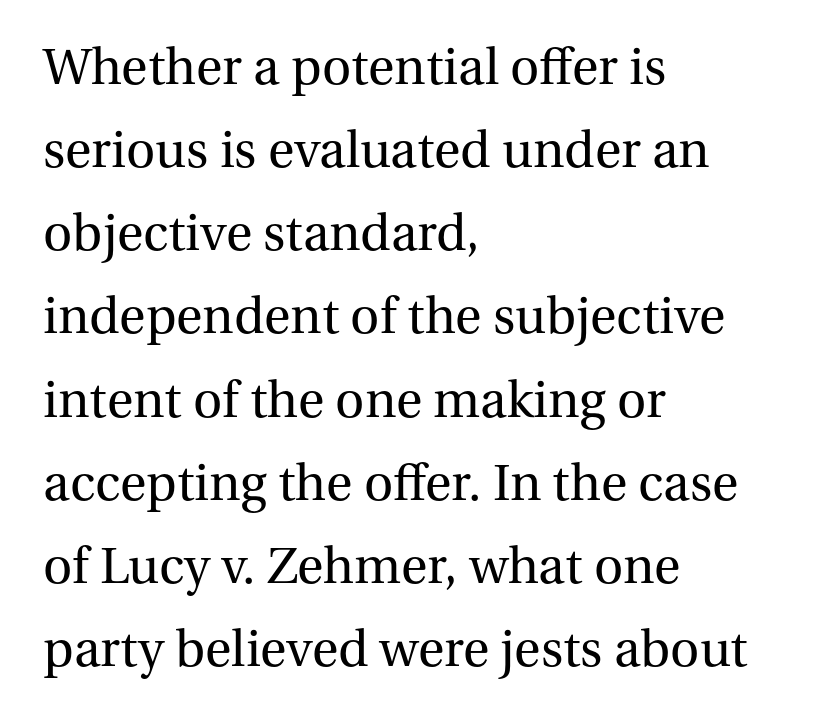
The image shows 54 px regular-weight serif type, upright; set left-aligned, normal line spacing (1.54x), normal letter spacing, not underlined; medium stroke contrast and a medium x-height.
